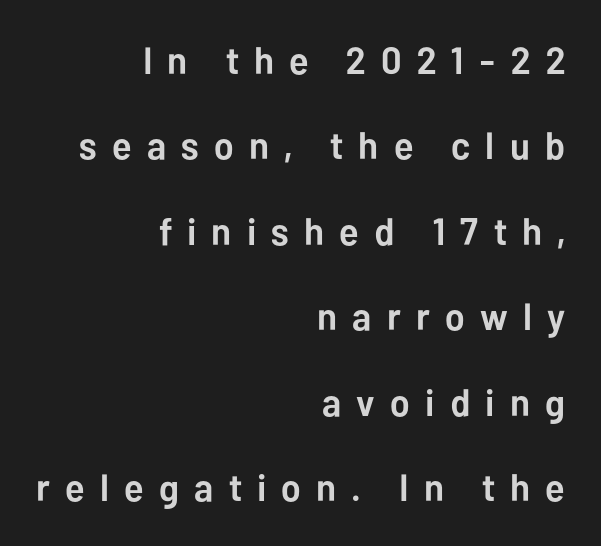
{"serif": "no", "italic": "no", "bold": "yes", "weight": "semibold", "width": "normal", "stroke_contrast": "low", "x_height": "medium", "monospaced": "no", "underline": "no", "align": "right", "line_spacing": "loose", "line_spacing_ratio": 2.25, "letter_spacing": "wide", "letter_spacing_em": 0.4, "glyph_px": 38}
